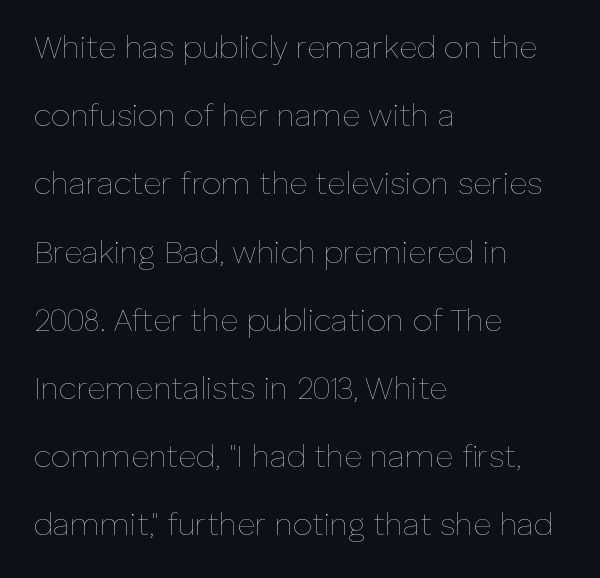
The image shows 31 px thin type, upright; set left-aligned, loose line spacing (2.2x), normal letter spacing, not underlined; low stroke contrast and a medium x-height.
